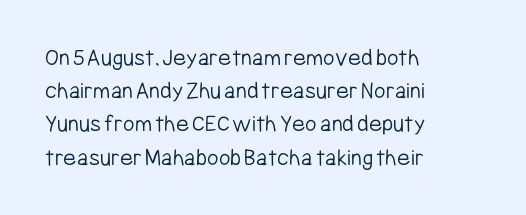
{"italic": "no", "bold": "no", "underline": "no", "align": "left", "line_spacing": "normal", "line_spacing_ratio": 1.33, "letter_spacing": "normal", "letter_spacing_em": 0.0, "glyph_px": 25}
